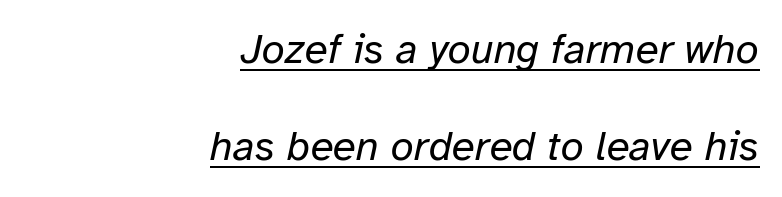
{"italic": "yes", "lean": "right", "slant_degrees": 12, "bold": "no", "weight": "regular", "width": "normal", "stroke_contrast": "low", "x_height": "medium", "monospaced": "no", "underline": "yes", "align": "right", "line_spacing": "loose", "line_spacing_ratio": 2.32, "letter_spacing": "normal", "letter_spacing_em": 0.0, "glyph_px": 42}
